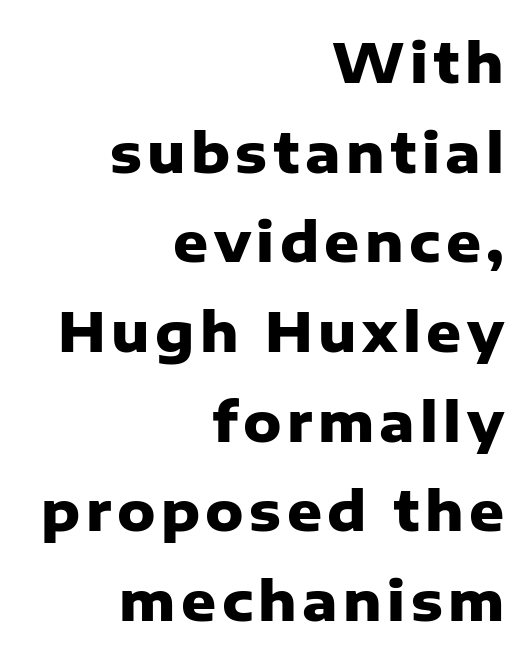
{"serif": "no", "italic": "no", "bold": "yes", "weight": "heavy", "width": "normal", "stroke_contrast": "low", "x_height": "medium", "monospaced": "no", "underline": "no", "align": "right", "line_spacing": "normal", "line_spacing_ratio": 1.66, "glyph_px": 54}
